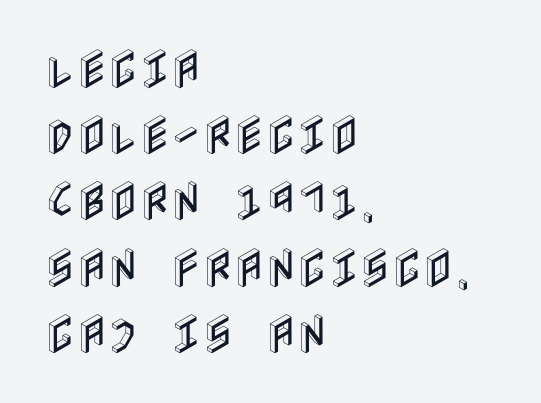
{"italic": "no", "width": "condensed", "x_height": "large", "underline": "no", "align": "left", "line_spacing": "normal", "line_spacing_ratio": 1.54, "letter_spacing": "normal", "letter_spacing_em": 0.0, "glyph_px": 43}
